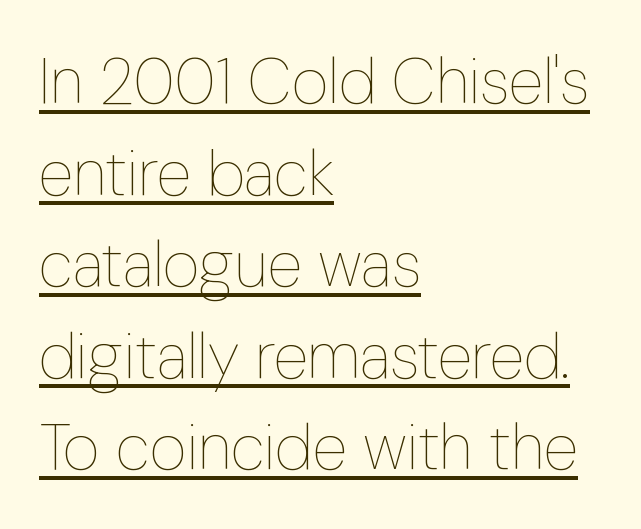
Q: Is the text bold? A: No.
Q: Is the text italic (slanted)? A: No, it is upright.
Q: Is the text underlined? A: Yes.
Q: How is the paragraph aligned? A: Left-aligned.
Q: Is the spacing between letters normal or unusually wide? A: Normal.
Q: Is the spacing between lines tight, normal or loose? A: Normal.
Q: Width (condensed, normal, or wide)? A: Condensed.
Q: Stroke contrast? A: Low.
Q: x-height? A: Medium.
Q: Monospaced? A: No.
